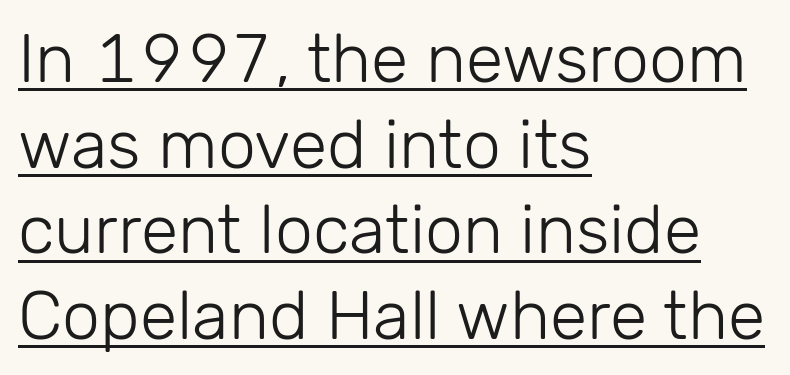
{"serif": "no", "italic": "no", "bold": "no", "weight": "light", "width": "normal", "stroke_contrast": "low", "x_height": "medium", "monospaced": "no", "underline": "yes", "align": "left", "line_spacing": "normal", "line_spacing_ratio": 1.26, "letter_spacing": "normal", "letter_spacing_em": 0.0, "glyph_px": 68}
